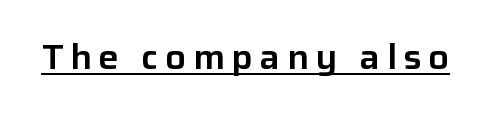
To sum up the face: it is a sans, with no serifs. There is plenty of visible air inserted between adjacent glyphs. Ordinary non-slanted type is in use. Think of a printed novel: that variable character pitch is what you see here. Looks like someone drew a line under every word here.
